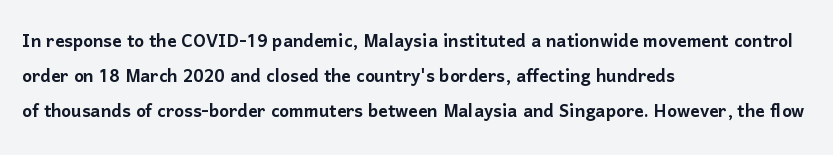
{"italic": "no", "underline": "no", "align": "left", "line_spacing": "normal", "line_spacing_ratio": 1.53, "letter_spacing": "normal", "letter_spacing_em": 0.0, "glyph_px": 23}
